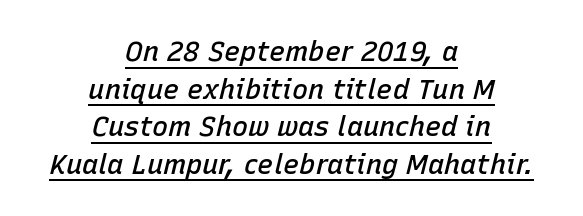
How heavy is the stroke? Medium-heavy — a semibold, shy of bold. Summary of vertical rhythm: regular, with standard interline spacing. A typesetter would call this zero additional tracking. Underlining? Definitely there. These lines are centered, leaving both edges ragged. Looking at the ascenders, they clearly lean.
